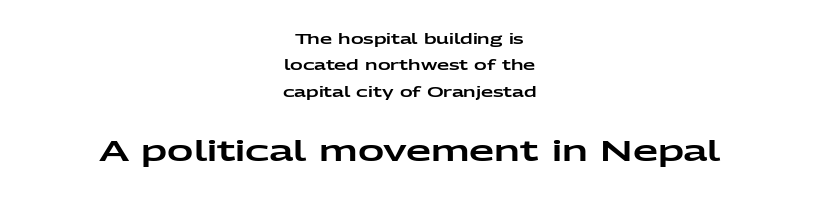
There is no visible air inserted between adjacent glyphs. The text block is weighted toward neither margin, spreading evenly from the middle. The font's upright variant was chosen for this text. The second block has been scaled up relative to the first.
